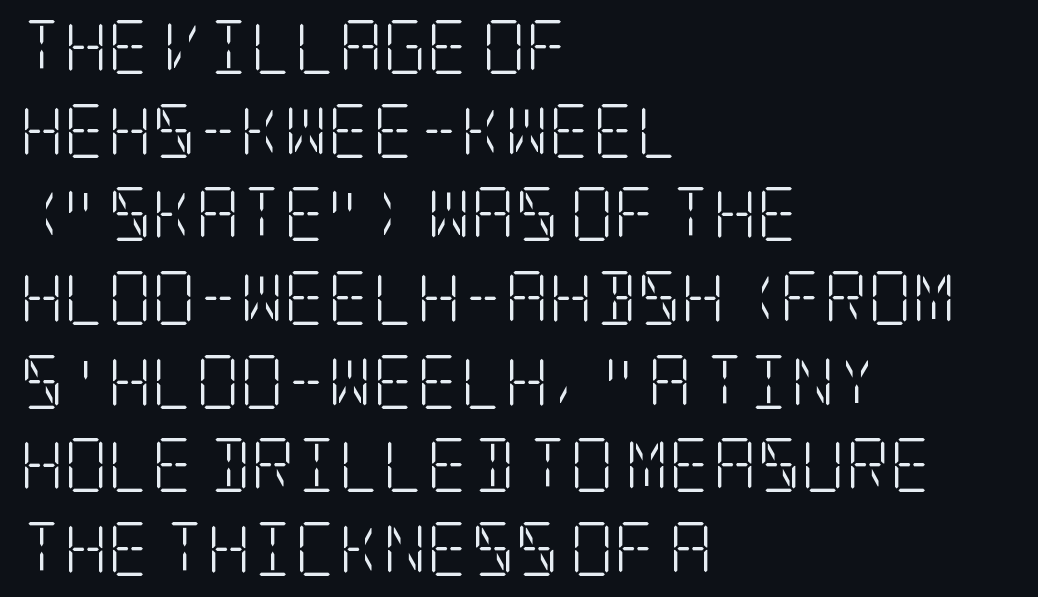
Q: Is the text bold? A: No.
Q: Is the text italic (slanted)? A: No, it is upright.
Q: Is the typeface a serif or a sans-serif typeface? A: Serif.
Q: Is the text underlined? A: No.
Q: How is the paragraph aligned? A: Left-aligned.
Q: Is the spacing between letters normal or unusually wide? A: Normal.
Q: Is the spacing between lines tight, normal or loose? A: Normal.
Q: Width (condensed, normal, or wide)? A: Condensed.
Q: Stroke contrast? A: Low.
Q: x-height? A: Large.
